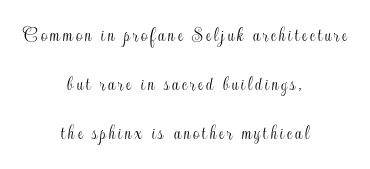
What's the leading like? Stretched, with rows far apart. The baseline area is clear. Leftover space on each line is divided equally before and after the words.
